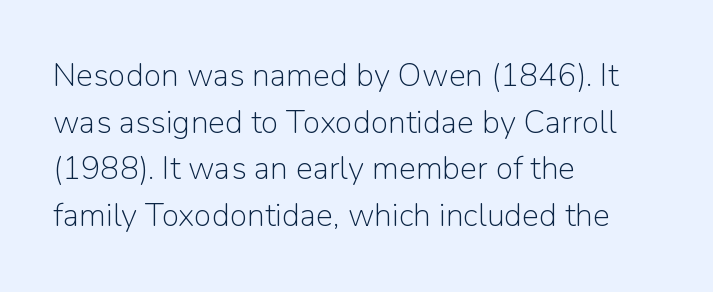
Q: Is the text bold? A: No.
Q: Is the text italic (slanted)? A: No, it is upright.
Q: Is the typeface a serif or a sans-serif typeface? A: Sans-serif.
Q: Is the text underlined? A: No.
Q: How is the paragraph aligned? A: Left-aligned.
Q: Is the spacing between letters normal or unusually wide? A: Normal.
Q: Is the spacing between lines tight, normal or loose? A: Normal.
Q: Width (condensed, normal, or wide)? A: Normal.
Q: Stroke contrast? A: Low.
Q: x-height? A: Medium.
Q: Monospaced? A: No.
